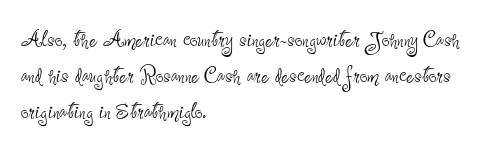
The image shows 27 px text type; set left-aligned, normal line spacing (1.34x), normal letter spacing, not underlined.
